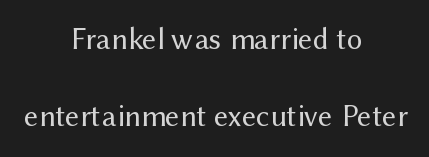
{"serif": "no", "italic": "no", "bold": "no", "weight": "regular", "width": "normal", "stroke_contrast": "medium", "x_height": "medium", "monospaced": "no", "underline": "no", "align": "center", "line_spacing": "loose", "line_spacing_ratio": 2.49, "letter_spacing": "normal", "letter_spacing_em": 0.0, "glyph_px": 31}
